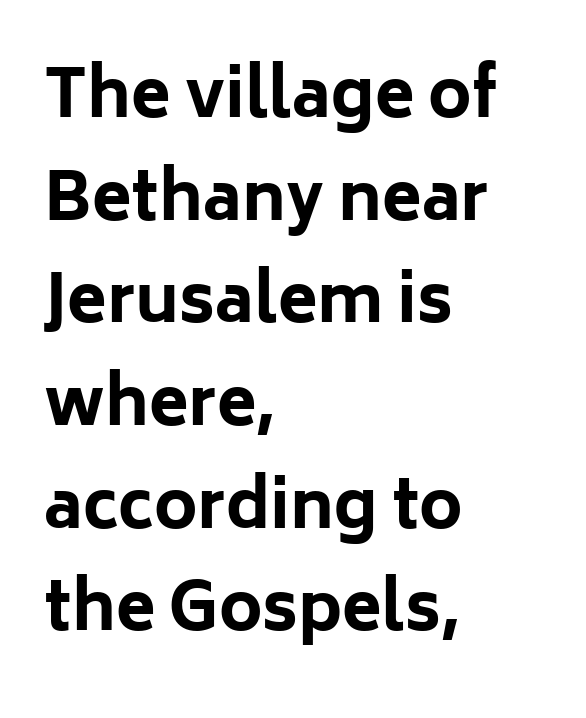
{"serif": "no", "italic": "no", "bold": "yes", "weight": "bold", "width": "normal", "stroke_contrast": "low", "x_height": "medium", "monospaced": "no", "underline": "no", "align": "left", "line_spacing": "normal", "line_spacing_ratio": 1.58, "letter_spacing": "normal", "letter_spacing_em": 0.0, "glyph_px": 65}
